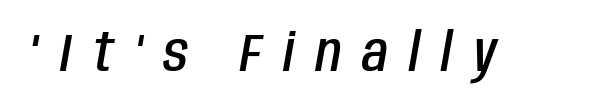
You could only call the tracking loose — the letters float apart. It's the slanting kind of type. The face used here is a semibold: visibly heavier than regular, lighter than bold. Words float on clear page, feet unadorned. A typesetter would call this proportional, since set widths differ per character.
